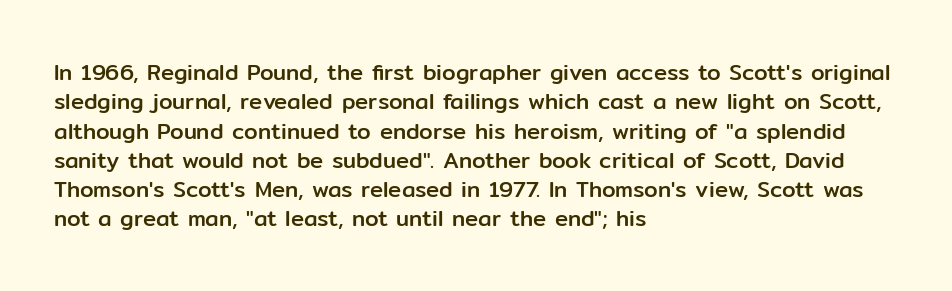
{"italic": "no", "underline": "no", "align": "left", "line_spacing": "normal", "line_spacing_ratio": 1.33, "letter_spacing": "normal", "letter_spacing_em": 0.0, "glyph_px": 22}
